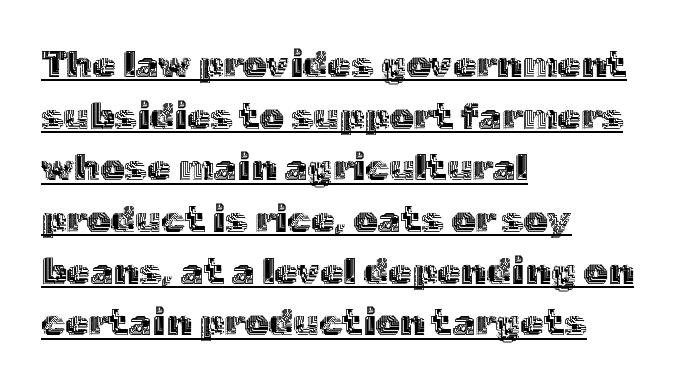
Q: Is the text italic (slanted)? A: No, it is upright.
Q: Is the text underlined? A: Yes.
Q: How is the paragraph aligned? A: Left-aligned.
Q: Is the spacing between letters normal or unusually wide? A: Normal.
Q: Is the spacing between lines tight, normal or loose? A: Normal.
Q: Width (condensed, normal, or wide)? A: Normal.
Q: x-height? A: Medium.
Q: Monospaced? A: No.
